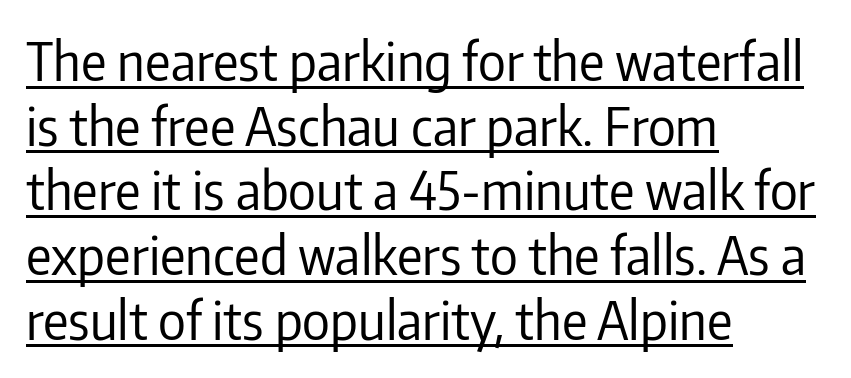
The image shows 53 px regular-weight, condensed sans-serif type, upright; set left-aligned, line spacing 1.22x, normal letter spacing, underlined; low stroke contrast and a medium x-height.
